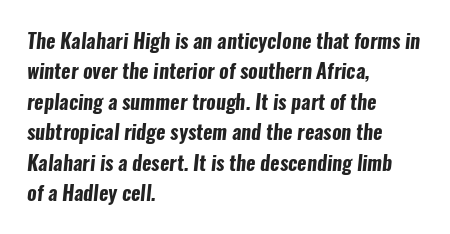
{"bold": "yes", "underline": "no", "align": "left", "line_spacing": "normal", "line_spacing_ratio": 1.52, "letter_spacing": "normal", "letter_spacing_em": 0.0, "glyph_px": 20}
